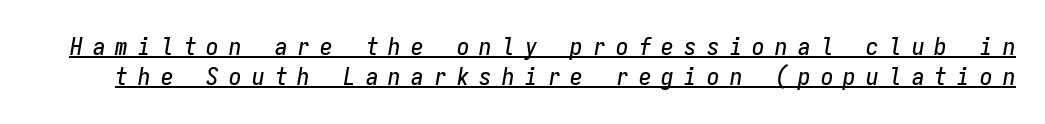
The image shows 25 px text type, italic (leaning right); set line spacing 1.21x, unusually wide letter spacing (+0.41 em), underlined.
